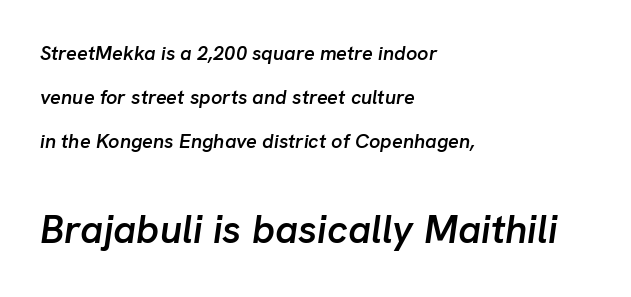
The image shows 40 px semibold type, italic (leaning right); set left-aligned, loose line spacing (2.19x), normal letter spacing, not underlined; the second (bottom) block is 2.0x larger; low stroke contrast and a medium x-height.
